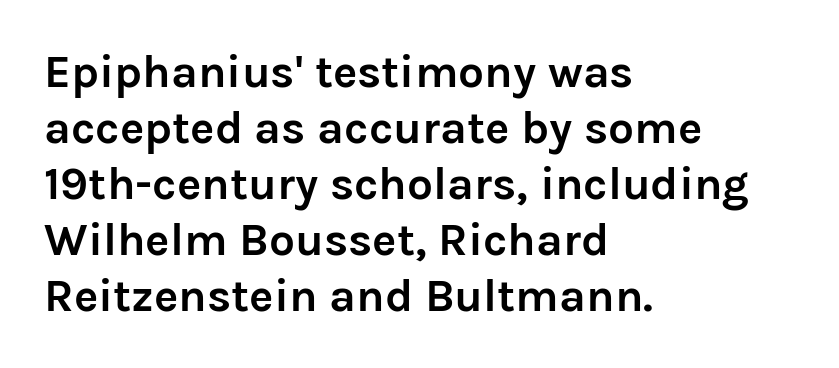
{"serif": "no", "italic": "no", "bold": "yes", "weight": "semibold", "width": "normal", "stroke_contrast": "low", "x_height": "medium", "monospaced": "no", "underline": "no", "align": "left", "line_spacing_ratio": 1.22, "letter_spacing": "normal", "letter_spacing_em": 0.0, "glyph_px": 46}
